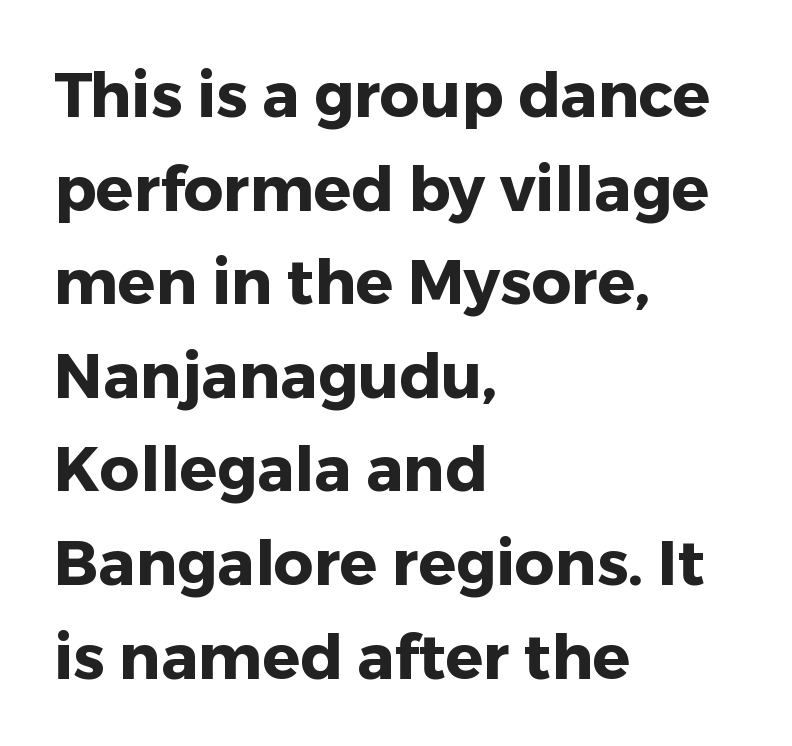
The image shows 62 px heavy sans-serif type, upright; set left-aligned, normal line spacing (1.51x), normal letter spacing, not underlined; low stroke contrast and a medium x-height.
